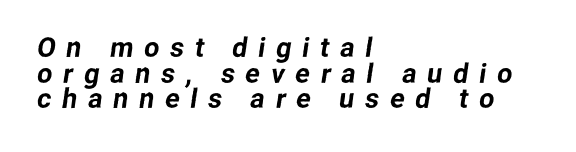
The image shows 27 px text type; set left-aligned, tight line spacing (0.95x), unusually wide letter spacing (+0.4 em), not underlined.
